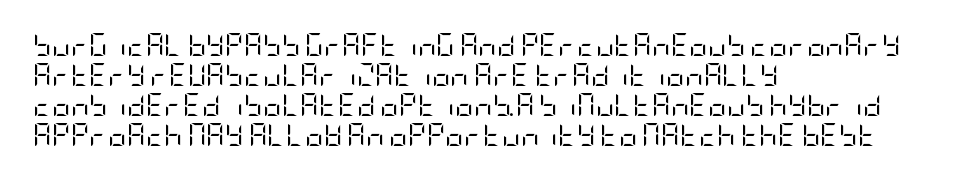
{"italic": "no", "bold": "no", "underline": "no", "align": "left", "line_spacing": "normal", "line_spacing_ratio": 1.31, "letter_spacing": "normal", "letter_spacing_em": 0.0, "glyph_px": 23}
